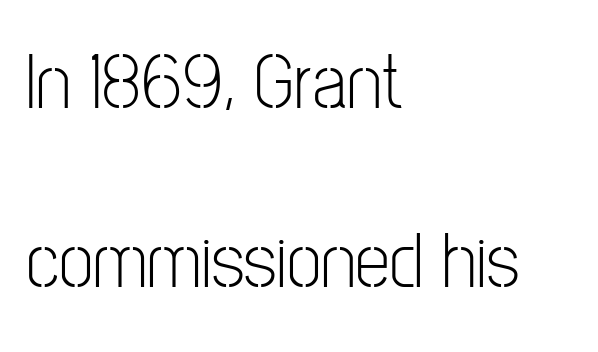
{"serif": "no", "italic": "no", "bold": "no", "weight": "light", "width": "condensed", "stroke_contrast": "low", "x_height": "medium", "monospaced": "no", "underline": "no", "align": "left", "line_spacing": "loose", "line_spacing_ratio": 2.27, "letter_spacing": "normal", "letter_spacing_em": 0.0, "glyph_px": 79}
